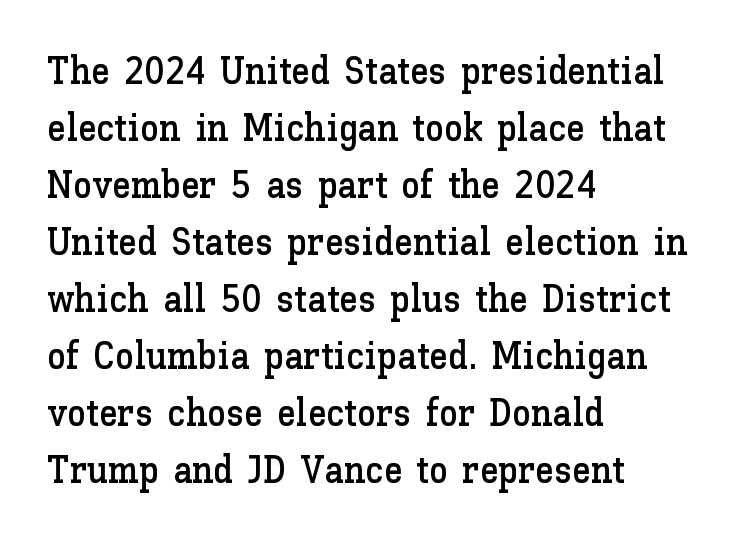
The image shows 38 px text type, upright; set left-aligned, normal line spacing (1.5x), normal letter spacing, not underlined; low stroke contrast and a medium x-height.
